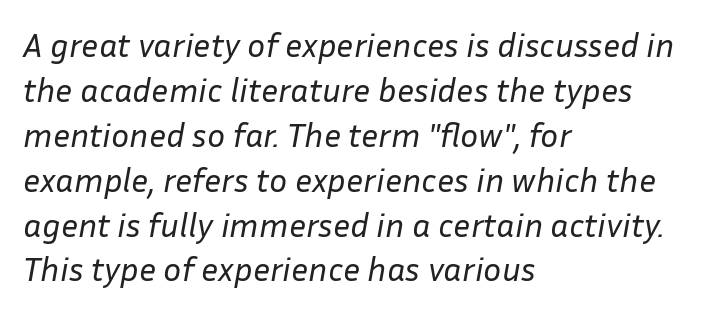
{"italic": "yes", "lean": "right", "slant_degrees": 10, "bold": "no", "weight": "regular", "width": "normal", "stroke_contrast": "low", "x_height": "medium", "monospaced": "no", "underline": "no", "align": "left", "line_spacing": "normal", "line_spacing_ratio": 1.32, "letter_spacing": "normal", "letter_spacing_em": 0.0, "glyph_px": 34}
